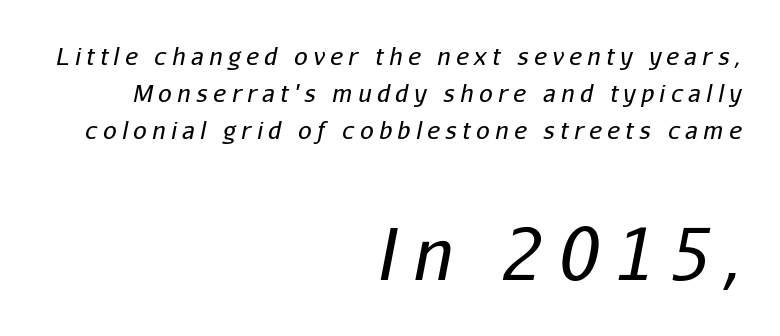
The image shows 71 px regular-weight type, italic (leaning right); set right-aligned, normal line spacing (1.55x), unusually wide letter spacing (+0.23 em), not underlined; the second (bottom) block is 2.96x larger; low stroke contrast and a medium x-height.
